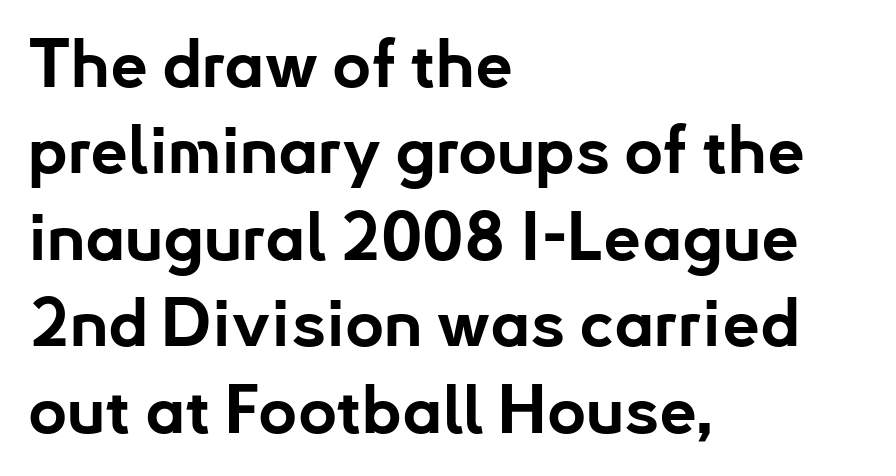
This sample is left-justified, so line endings fall wherever the words run out. The vertical gap from one line to the next is medium. To sum up the face: it is a sans, with no serifs. Note the varied advance widths — an 'i' is clearly narrower than an 'm'.
